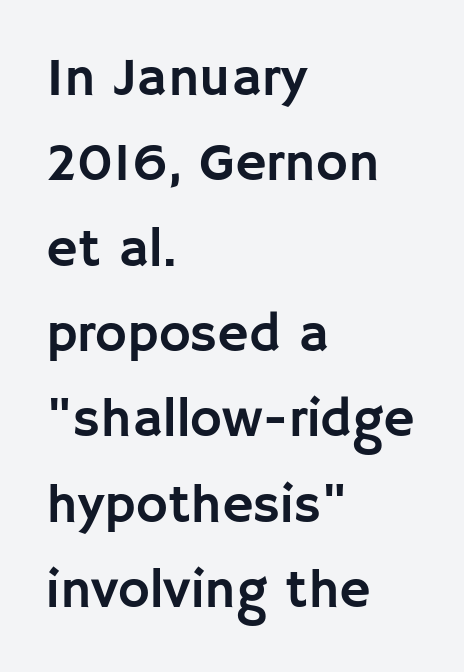
You could not count columns in this text — the font is proportionally spaced. These lines stack with their left ends in a neat column. Designer's note — italics off, roman on. Observe the absence of serifs on each vertical stroke in this sample. A normal amount of white space separates one row of letters from the next.
